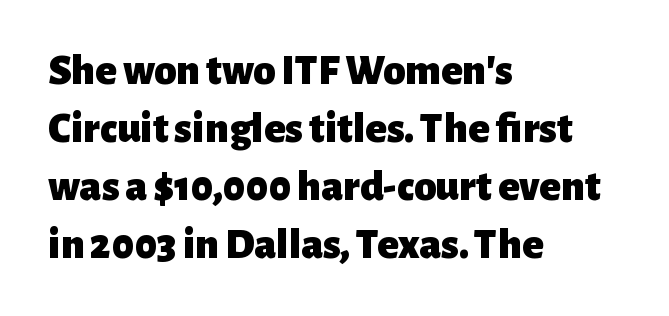
The horizontal fit of the characters is conventional and even. Check the space under the baseline: it is left empty. The rendering uses natural spacing where letterforms have individual widths. This block has exactly the height ordinary leading produces. Casual observation: everything's shoved over to the left. The type family on display is of the sans-serif kind.
